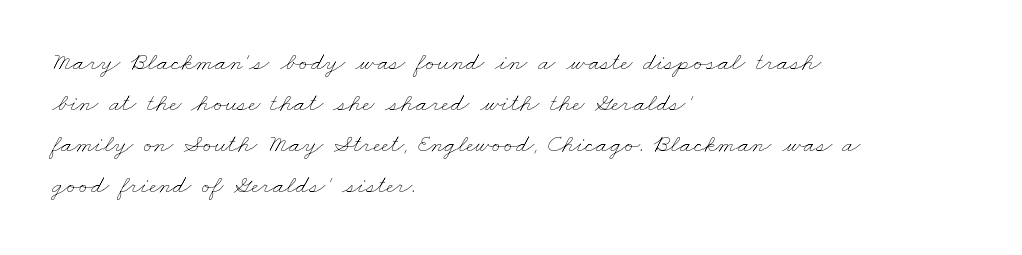
Q: Is the text bold? A: No.
Q: Is the text underlined? A: No.
Q: How is the paragraph aligned? A: Left-aligned.
Q: Is the spacing between letters normal or unusually wide? A: Normal.
Q: Is the spacing between lines tight, normal or loose? A: Normal.
